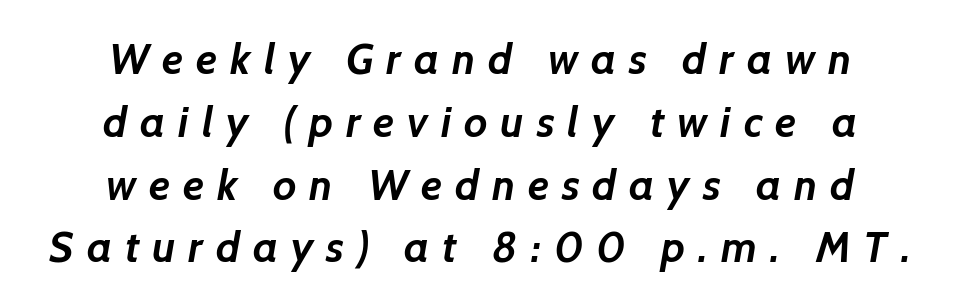
{"serif": "no", "bold": "yes", "weight": "semibold", "width": "normal", "stroke_contrast": "low", "x_height": "medium", "monospaced": "no", "underline": "no", "align": "center", "line_spacing": "normal", "line_spacing_ratio": 1.46, "letter_spacing": "wide", "letter_spacing_em": 0.3, "glyph_px": 43}
